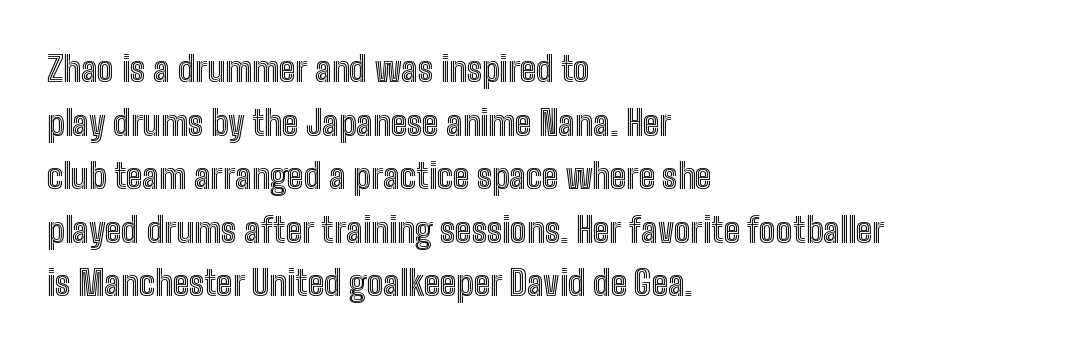
The image shows 35 px condensed type, upright; set left-aligned, normal line spacing (1.53x), normal letter spacing, not underlined; a medium x-height.
